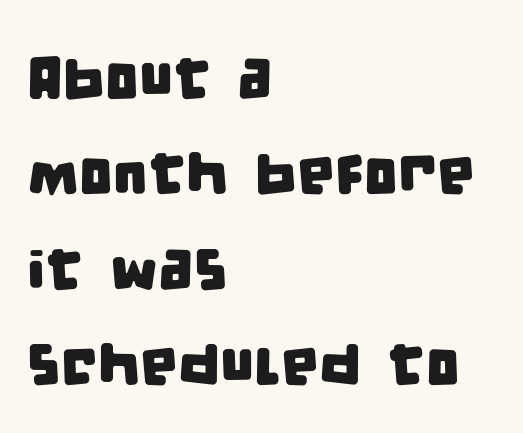
You could not count columns in this text — the font is proportionally spaced. This rendering features lettering with no underline. Leading matches the norm, producing a regular column. A classic flush-left, rag-right setting is used for this passage.
